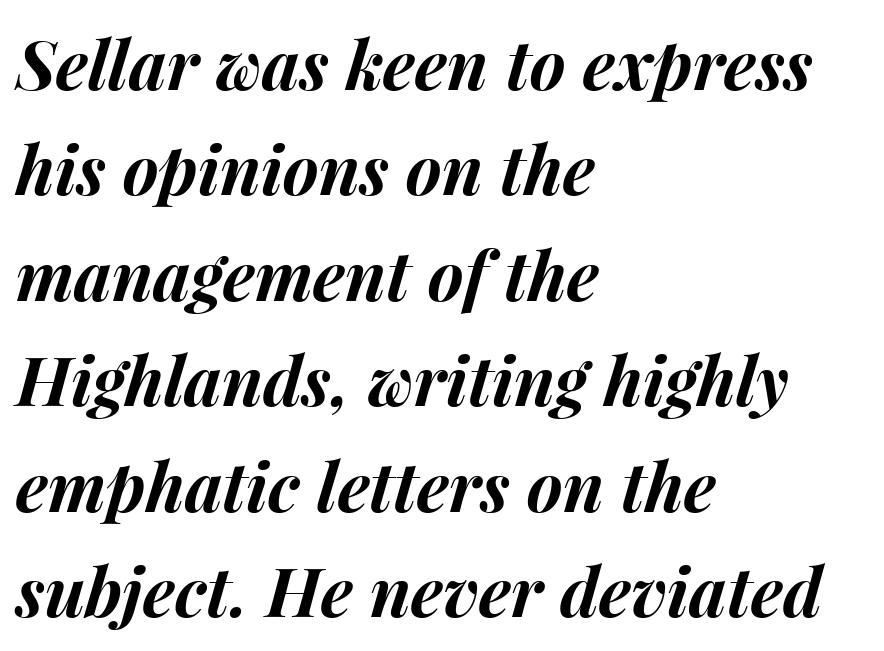
The image shows 68 px bold type, italic (leaning right); set left-aligned, normal line spacing (1.55x), normal letter spacing, not underlined; medium stroke contrast and a medium x-height.
